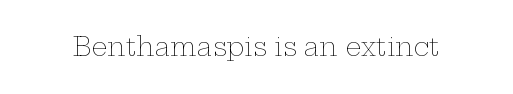
Q: Is the text bold? A: No.
Q: Is the text italic (slanted)? A: No, it is upright.
Q: Is the text underlined? A: No.
Q: Is the spacing between letters normal or unusually wide? A: Normal.
